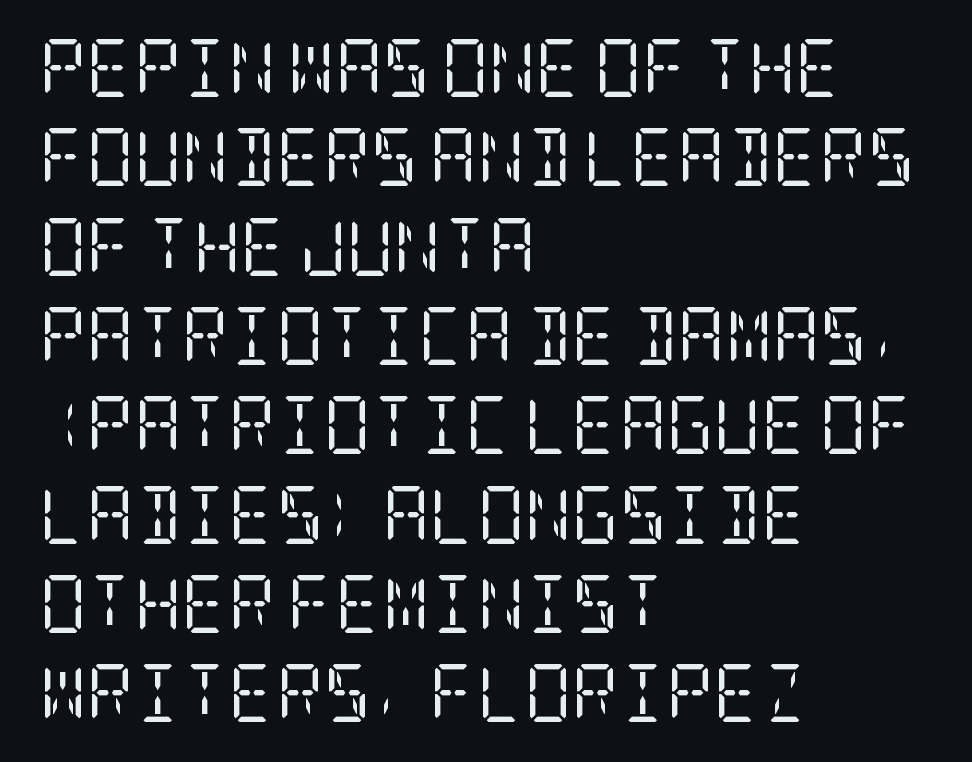
{"serif": "yes", "italic": "no", "bold": "no", "weight": "regular", "width": "condensed", "stroke_contrast": "low", "x_height": "large", "underline": "no", "align": "left", "line_spacing": "normal", "line_spacing_ratio": 1.54, "letter_spacing": "normal", "letter_spacing_em": 0.0, "glyph_px": 58}
